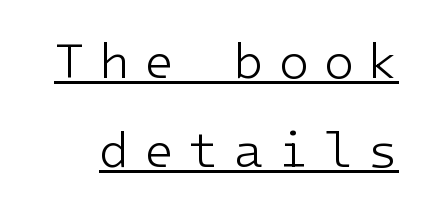
Q: Is the text bold? A: No.
Q: Is the text italic (slanted)? A: No, it is upright.
Q: Is the typeface a serif or a sans-serif typeface? A: Sans-serif.
Q: Is the text underlined? A: Yes.
Q: Is the spacing between letters normal or unusually wide? A: Unusually wide.
Q: Width (condensed, normal, or wide)? A: Normal.
Q: Stroke contrast? A: Low.
Q: x-height? A: Medium.
Q: Monospaced? A: Yes.
